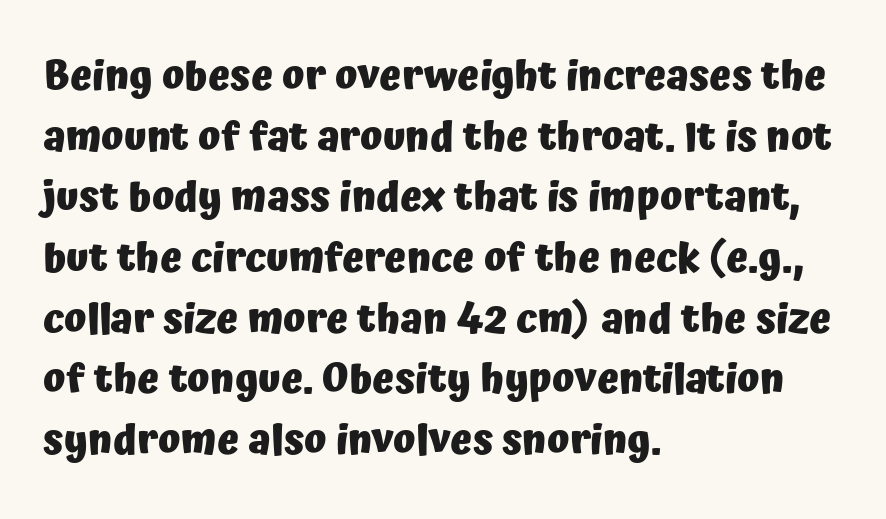
Q: Is the text bold? A: Yes.
Q: Is the text italic (slanted)? A: No, it is upright.
Q: Is the typeface a serif or a sans-serif typeface? A: Sans-serif.
Q: Is the text underlined? A: No.
Q: How is the paragraph aligned? A: Left-aligned.
Q: Is the spacing between letters normal or unusually wide? A: Normal.
Q: Is the spacing between lines tight, normal or loose? A: Normal.
Q: Width (condensed, normal, or wide)? A: Normal.
Q: Stroke contrast? A: Low.
Q: x-height? A: Medium.
Q: Monospaced? A: No.
